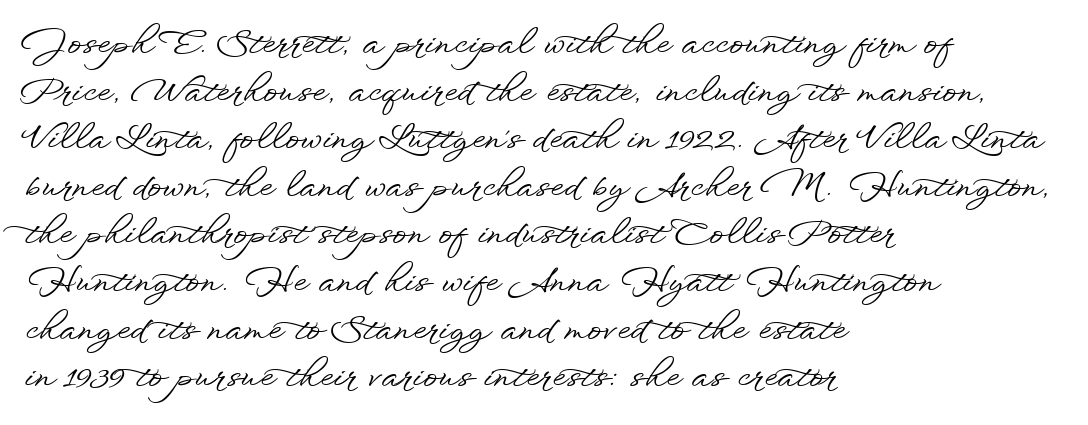
Q: Is the text italic (slanted)? A: Yes.
Q: Is the typeface a serif or a sans-serif typeface? A: Sans-serif.
Q: Is the text underlined? A: No.
Q: How is the paragraph aligned? A: Left-aligned.
Q: Is the spacing between letters normal or unusually wide? A: Normal.
Q: Is the spacing between lines tight, normal or loose? A: Normal.
Q: Width (condensed, normal, or wide)? A: Wide.
Q: Stroke contrast? A: Low.
Q: x-height? A: Small.
Q: Monospaced? A: No.
